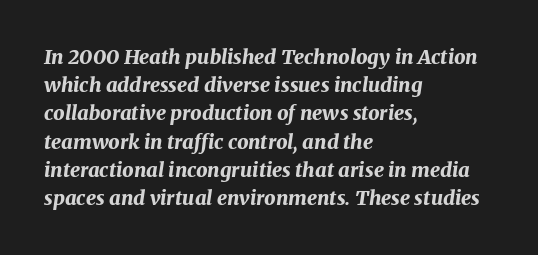
Q: Is the text bold? A: Yes.
Q: Is the text italic (slanted)? A: Yes, it leans right by about 8 degrees.
Q: Is the text underlined? A: No.
Q: How is the paragraph aligned? A: Left-aligned.
Q: Is the spacing between letters normal or unusually wide? A: Normal.
Q: Is the spacing between lines tight, normal or loose? A: Normal.
